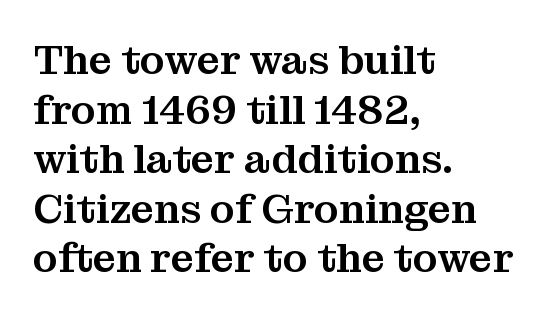
The image shows 41 px serif type, upright; set left-aligned, line spacing 1.21x, normal letter spacing, not underlined; medium stroke contrast and a medium x-height.
